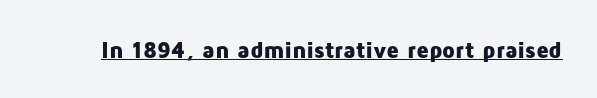
The image shows 23 px bold type, upright; set normal letter spacing, underlined.
